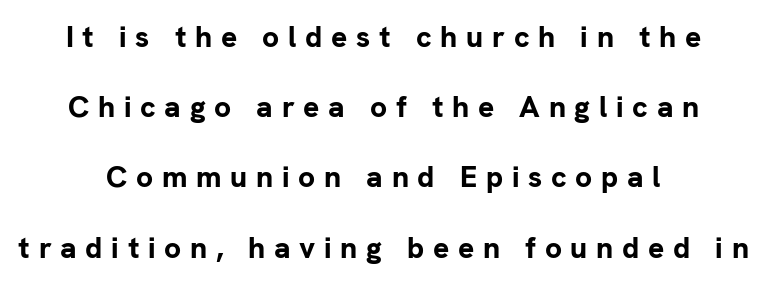
Q: Is the text bold? A: Yes.
Q: Is the text italic (slanted)? A: No, it is upright.
Q: Is the typeface a serif or a sans-serif typeface? A: Sans-serif.
Q: Is the text underlined? A: No.
Q: How is the paragraph aligned? A: Centered.
Q: Is the spacing between letters normal or unusually wide? A: Unusually wide.
Q: Is the spacing between lines tight, normal or loose? A: Loose.
Q: Width (condensed, normal, or wide)? A: Normal.
Q: Stroke contrast? A: Low.
Q: x-height? A: Medium.
Q: Monospaced? A: No.
